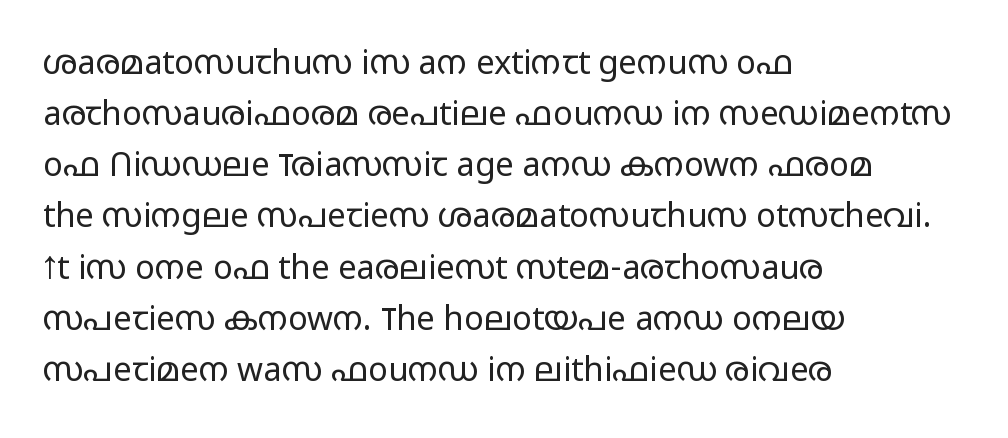
{"serif": "no", "italic": "no", "bold": "no", "weight": "light", "width": "wide", "stroke_contrast": "low", "x_height": "medium", "monospaced": "no", "underline": "no", "align": "left", "line_spacing": "normal", "line_spacing_ratio": 1.55, "letter_spacing": "normal", "letter_spacing_em": 0.0, "glyph_px": 33}
